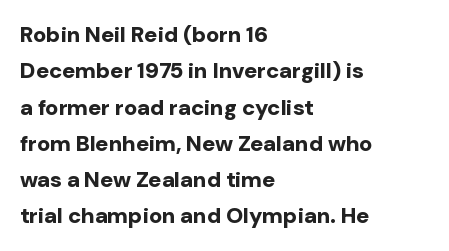
{"italic": "no", "bold": "yes", "underline": "no", "align": "left", "line_spacing": "normal", "line_spacing_ratio": 1.65, "letter_spacing": "normal", "letter_spacing_em": 0.0, "glyph_px": 22}
